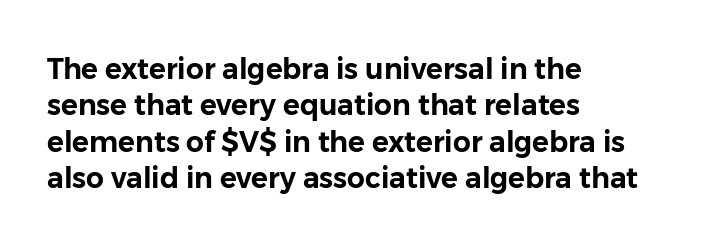
{"serif": "no", "italic": "no", "width": "normal", "stroke_contrast": "low", "x_height": "medium", "monospaced": "no", "underline": "no", "align": "left", "line_spacing": "normal", "line_spacing_ratio": 1.3, "letter_spacing": "normal", "letter_spacing_em": 0.0, "glyph_px": 28}
